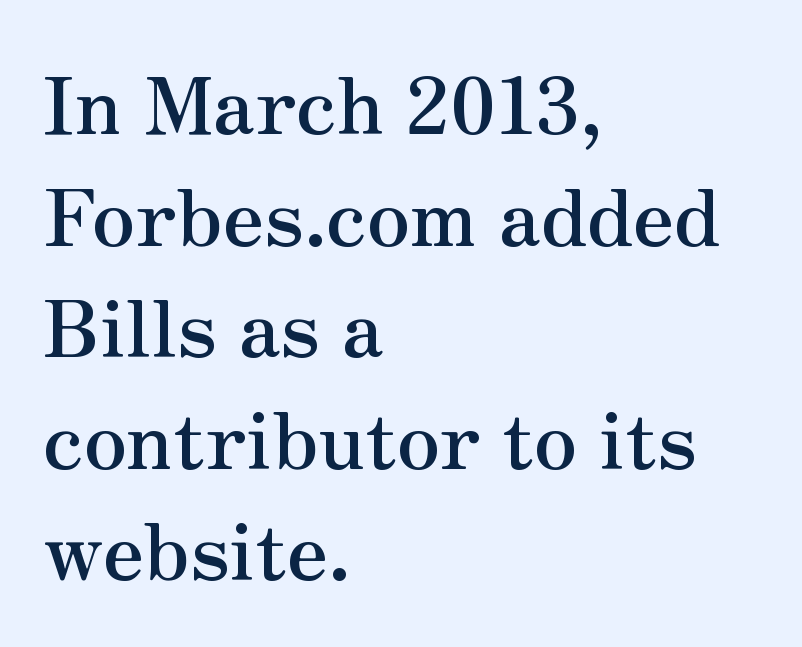
Q: Is the text bold? A: Yes.
Q: Is the text italic (slanted)? A: No, it is upright.
Q: Is the typeface a serif or a sans-serif typeface? A: Serif.
Q: Is the text underlined? A: No.
Q: How is the paragraph aligned? A: Left-aligned.
Q: Is the spacing between letters normal or unusually wide? A: Normal.
Q: Is the spacing between lines tight, normal or loose? A: Normal.
Q: Width (condensed, normal, or wide)? A: Normal.
Q: Stroke contrast? A: Medium.
Q: x-height? A: Small.
Q: Monospaced? A: No.
